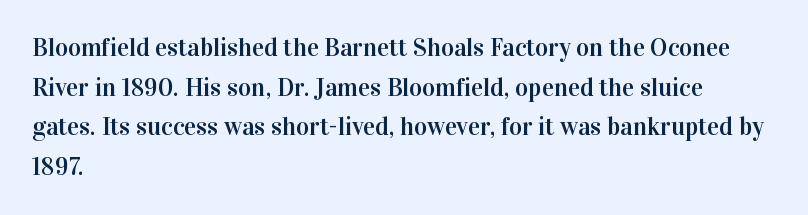
Q: Is the text italic (slanted)? A: No, it is upright.
Q: Is the text underlined? A: No.
Q: How is the paragraph aligned? A: Left-aligned.
Q: Is the spacing between letters normal or unusually wide? A: Normal.
Q: Is the spacing between lines tight, normal or loose? A: Normal.
